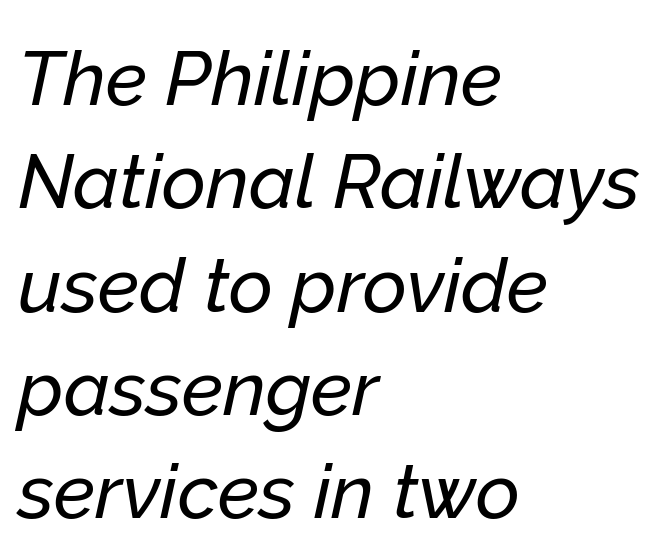
Each letter keeps its own natural width here, so spacing adapts to shape. Style check: oblique. Horizontal bands of white between lines are of average thickness. Nobody drew a line under any word here. Inter-character spacing is left at the font's built-in metrics.
